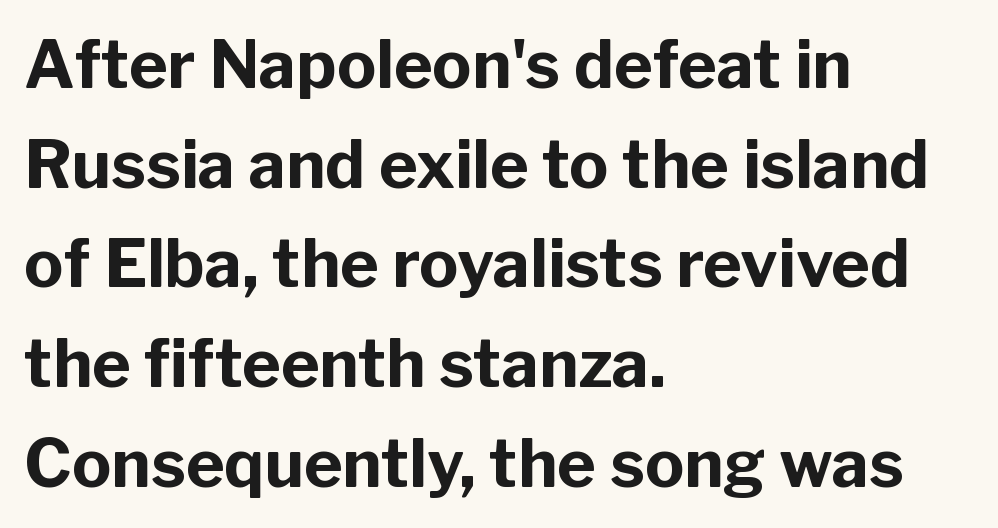
The image shows 66 px bold sans-serif type, upright; set left-aligned, normal line spacing (1.51x), normal letter spacing, not underlined; low stroke contrast and a medium x-height.
